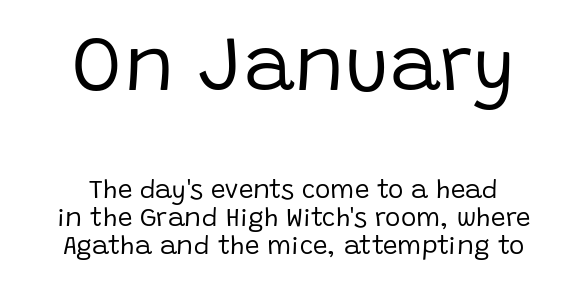
Size hierarchy here favors the leading block over the trailing one. Looks like regular typesetting: each glyph gets only the width it needs. Classification — sans serif. The passage shown is not underscored anywhere. The font sits on the lighter half of the weight spectrum, regular included. Honestly, the rows look squashed on top of each other.
